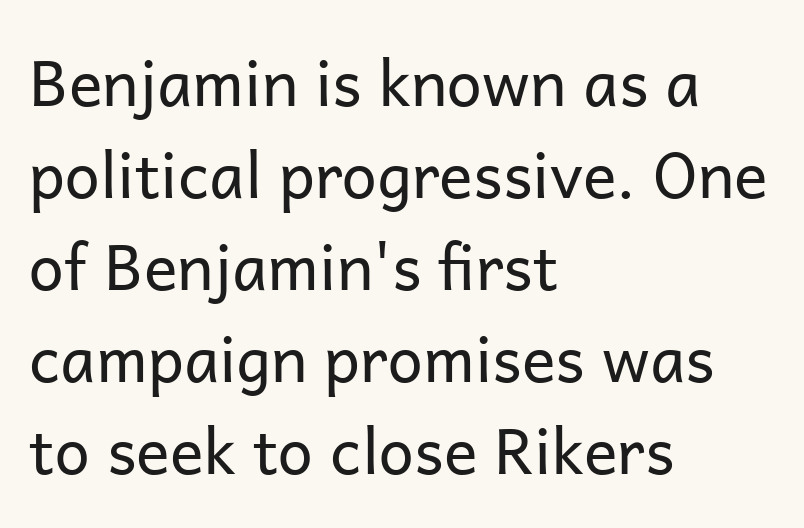
Decoration check: the copy has no underline. The text block is weighted toward the left margin, trailing off unevenly rightward. Each letter's strokes conclude bluntly, with no projecting serifs. Vertical stems look standard width or narrower in stroke.
